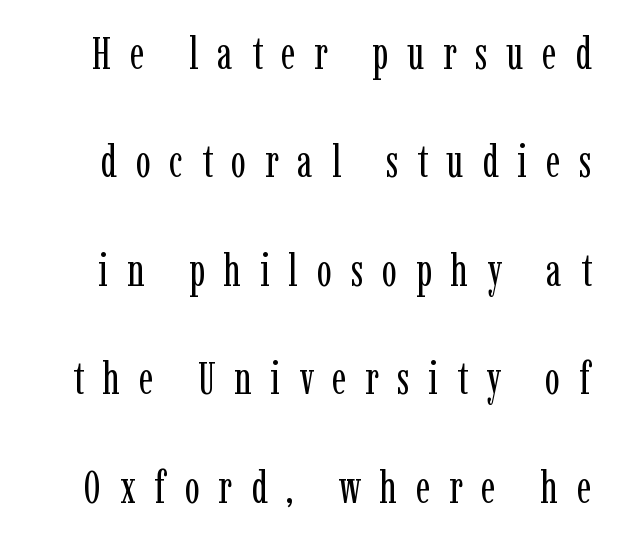
The image shows 45 px regular-weight, condensed serif type, upright; set loose line spacing (2.41x), unusually wide letter spacing (+0.42 em), not underlined; low stroke contrast and a medium x-height.
